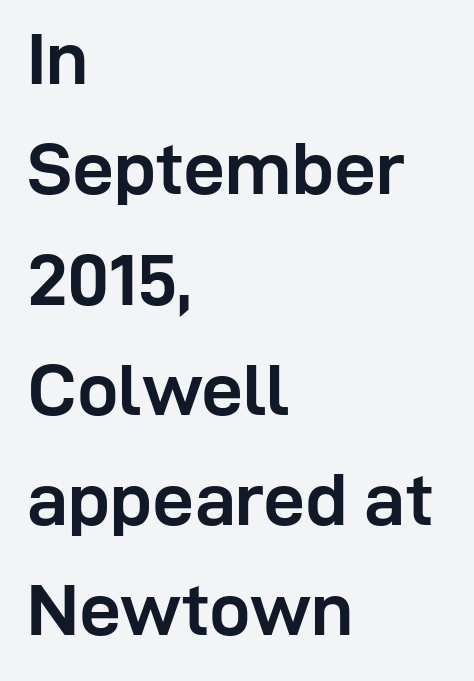
{"serif": "no", "italic": "no", "bold": "yes", "weight": "semibold", "width": "normal", "stroke_contrast": "low", "x_height": "medium", "monospaced": "no", "underline": "no", "align": "left", "line_spacing": "normal", "line_spacing_ratio": 1.49, "letter_spacing": "normal", "letter_spacing_em": 0.0, "glyph_px": 74}
